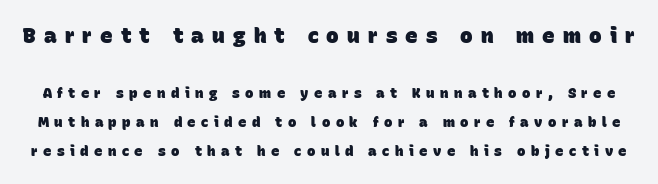
Lines of text with bare space underneath. Visually, the top section dominates because its glyphs are scaled up. Plenty of ink on the page — the face is bold. How would I describe the line gaps? Wide and relaxed. The passage shown has open, widely tracked lettering throughout.
